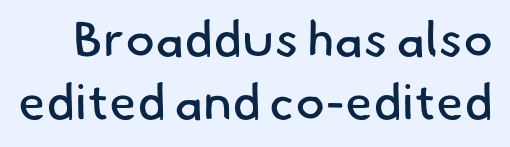
Q: Is the text bold? A: No.
Q: Is the typeface a serif or a sans-serif typeface? A: Sans-serif.
Q: Is the text underlined? A: No.
Q: Is the spacing between letters normal or unusually wide? A: Normal.
Q: Is the spacing between lines tight, normal or loose? A: Normal.
Q: Width (condensed, normal, or wide)? A: Normal.
Q: Stroke contrast? A: Low.
Q: x-height? A: Small.
Q: Monospaced? A: No.
